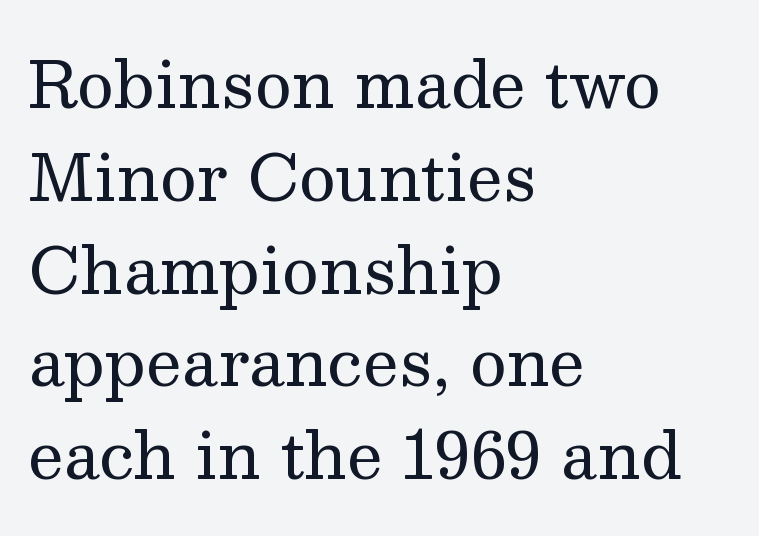
The image shows 64 px regular-weight serif type, upright; set left-aligned, normal line spacing (1.45x), normal letter spacing, not underlined; medium stroke contrast and a medium x-height.
